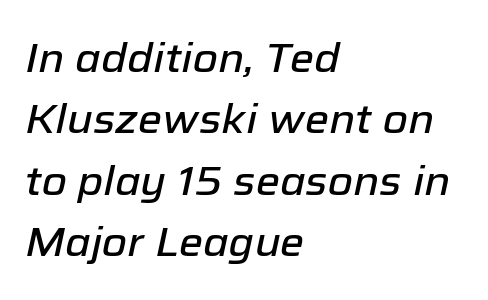
Anything drawn beneath the words? Only blank space. Tall strokes in this sample are angled rather than plumb. Standard letterfit; no display-style spreading of the glyphs. The leading is moderate, giving the passage an even texture. Each letter keeps its own natural width here, so spacing adapts to shape. Is the block centered? No — it sits flush against the left margin.
